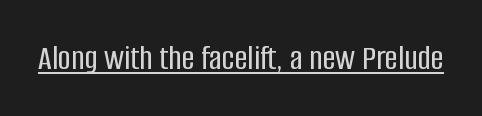
{"serif": "no", "italic": "no", "width": "condensed", "stroke_contrast": "low", "x_height": "large", "monospaced": "no", "underline": "yes", "letter_spacing": "normal", "letter_spacing_em": 0.0, "glyph_px": 36}
